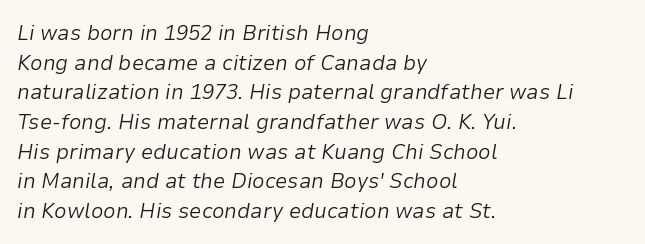
Q: Is the text bold? A: No.
Q: Is the text italic (slanted)? A: Yes, it leans right by about 9 degrees.
Q: Is the text underlined? A: No.
Q: How is the paragraph aligned? A: Left-aligned.
Q: Is the spacing between letters normal or unusually wide? A: Normal.
Q: Is the spacing between lines tight, normal or loose? A: Normal.
